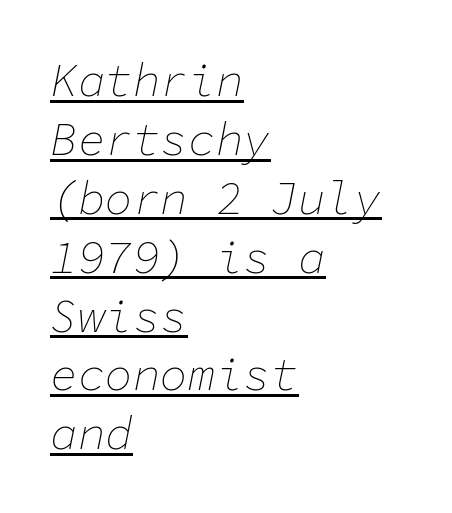
Q: Is the text bold? A: No.
Q: Is the text italic (slanted)? A: Yes, it leans right by about 11 degrees.
Q: Is the text underlined? A: Yes.
Q: How is the paragraph aligned? A: Left-aligned.
Q: Is the spacing between letters normal or unusually wide? A: Normal.
Q: Is the spacing between lines tight, normal or loose? A: Normal.
Q: Width (condensed, normal, or wide)? A: Normal.
Q: Stroke contrast? A: Low.
Q: x-height? A: Medium.
Q: Monospaced? A: Yes.
